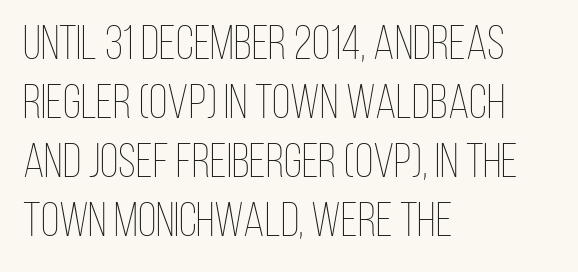
Is the stroke heavy? The answer is a plain regular-or-lighter. The lettering stays uniformly vertical, giving the passage a roman look. The face used here is proportionally spaced, like ordinary book or web type. Tracking here is standard; glyphs follow each other at the usual distance. This sample is left-justified, so line endings fall wherever the words run out.
